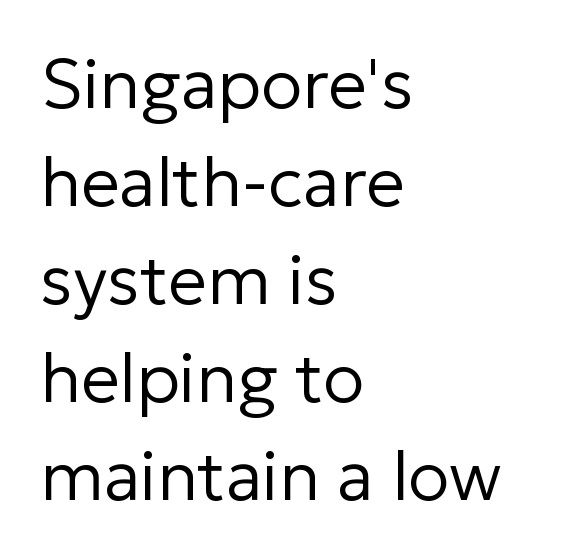
The image shows 69 px regular-weight sans-serif type, upright; set left-aligned, normal line spacing (1.42x), normal letter spacing, not underlined; low stroke contrast and a medium x-height.
